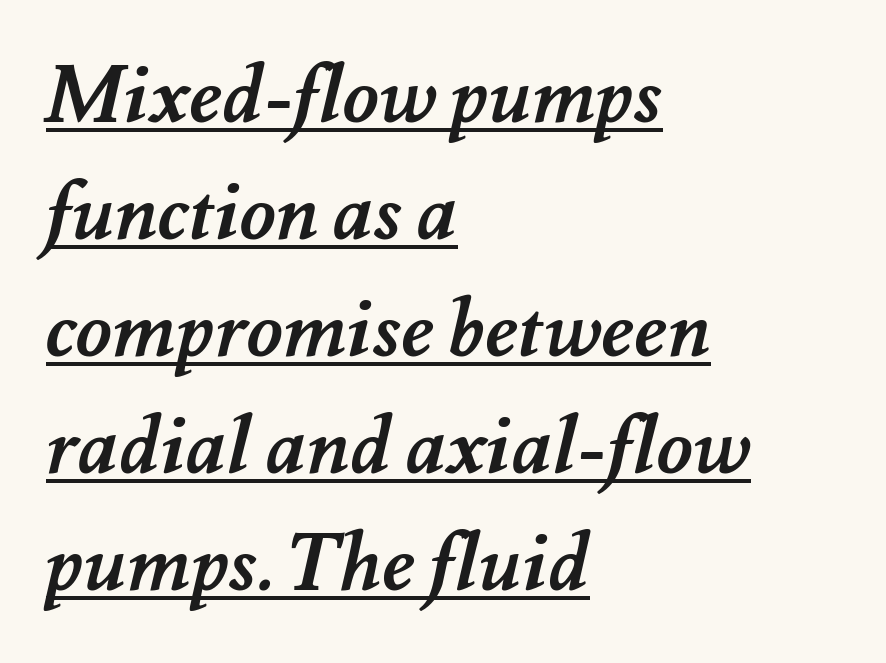
The image shows 79 px semibold type; set left-aligned, normal line spacing (1.48x), normal letter spacing, underlined; medium stroke contrast and a small x-height.
